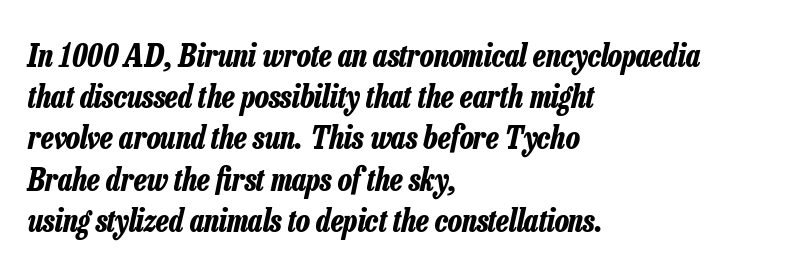
{"italic": "yes", "lean": "right", "slant_degrees": 13, "bold": "yes", "weight": "bold", "width": "condensed", "stroke_contrast": "low", "x_height": "medium", "monospaced": "no", "underline": "no", "align": "left", "line_spacing": "normal", "line_spacing_ratio": 1.33, "letter_spacing": "normal", "letter_spacing_em": 0.0, "glyph_px": 31}
